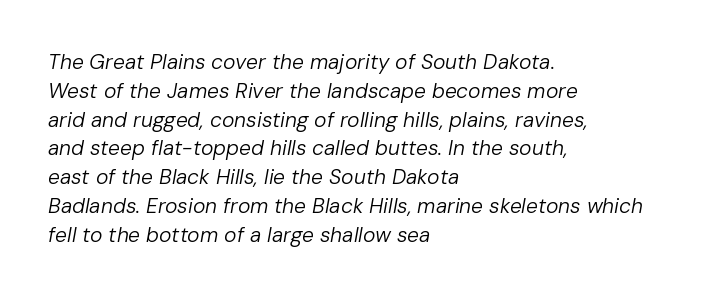
Q: Is the text bold? A: No.
Q: Is the text italic (slanted)? A: Yes, it leans right by about 10 degrees.
Q: Is the text underlined? A: No.
Q: How is the paragraph aligned? A: Left-aligned.
Q: Is the spacing between letters normal or unusually wide? A: Normal.
Q: Is the spacing between lines tight, normal or loose? A: Normal.
